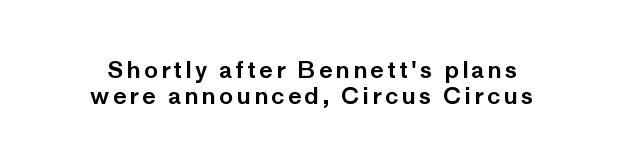
The letters stand upright; this is a roman face. Cramped leading. Glance below the letters and you will spot only blank space.
